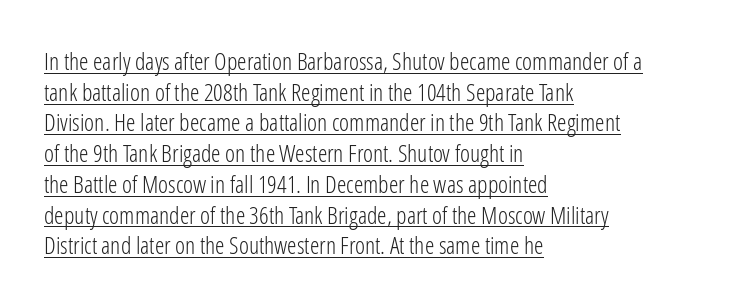
Q: Is the text bold? A: No.
Q: Is the text italic (slanted)? A: No, it is upright.
Q: Is the text underlined? A: Yes.
Q: How is the paragraph aligned? A: Left-aligned.
Q: Is the spacing between letters normal or unusually wide? A: Normal.
Q: Is the spacing between lines tight, normal or loose? A: Normal.
